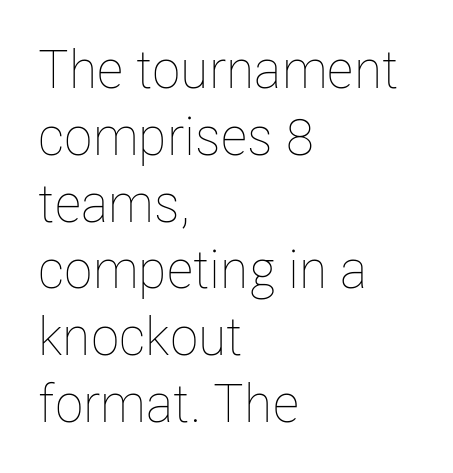
Inter-character spacing is left at the font's built-in metrics. Horizontal alignment here is leftward, the default for most running prose. Anything drawn beneath the words? Only blank space. Is there much room between lines? A standard amount, neither cramped nor airy. The typeface has the unassuming heft of standard copy or less. Style check: upright.
